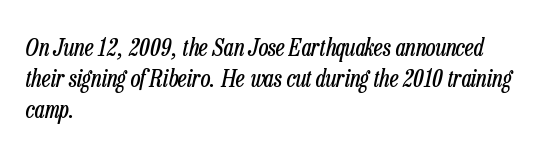
Q: Is the text bold? A: No.
Q: Is the text italic (slanted)? A: Yes, it leans right by about 13 degrees.
Q: Is the text underlined? A: No.
Q: How is the paragraph aligned? A: Left-aligned.
Q: Is the spacing between letters normal or unusually wide? A: Normal.
Q: Is the spacing between lines tight, normal or loose? A: Normal.
